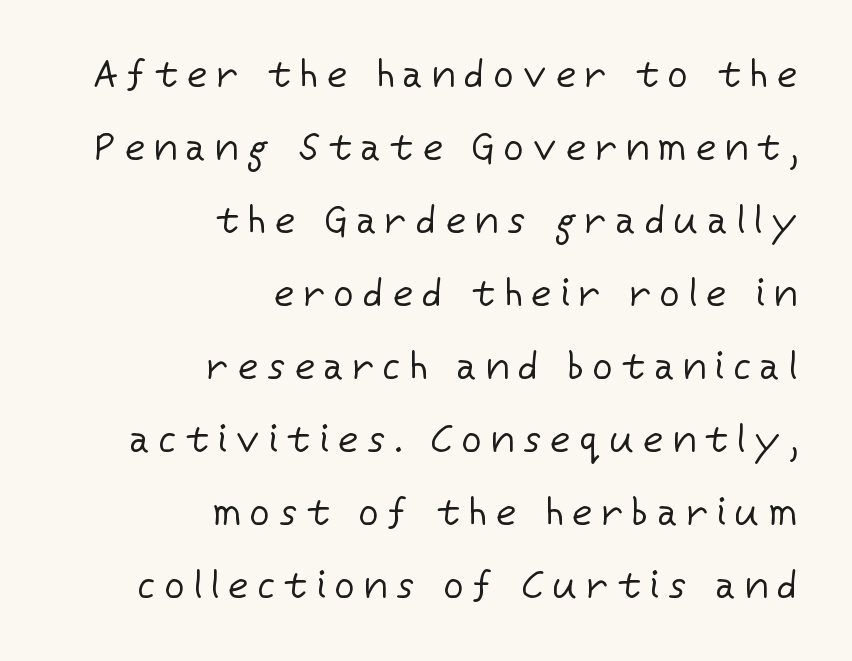
{"serif": "no", "italic": "no", "bold": "no", "weight": "regular", "width": "normal", "stroke_contrast": "low", "x_height": "medium", "monospaced": "no", "underline": "no", "align": "right", "line_spacing_ratio": 1.87, "letter_spacing": "wide", "letter_spacing_em": 0.24, "glyph_px": 39}
